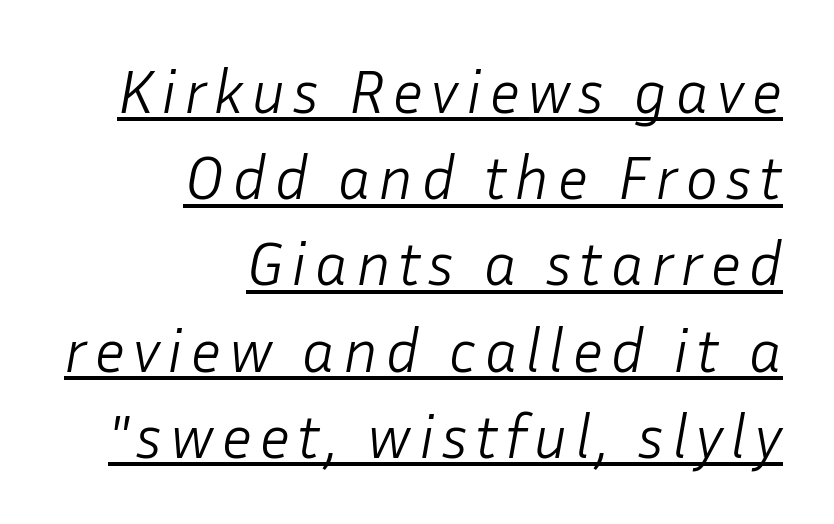
The image shows 62 px light type, italic (leaning right); set right-aligned, normal line spacing (1.39x), underlined; low stroke contrast and a medium x-height.
